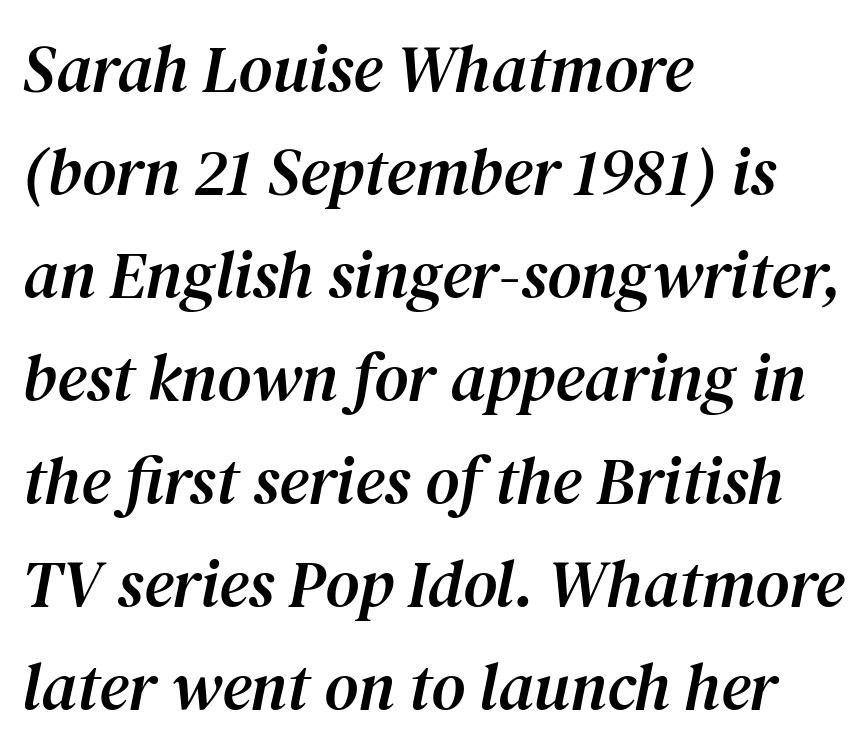
Q: Is the text italic (slanted)? A: Yes, it leans right by about 12 degrees.
Q: Is the typeface a serif or a sans-serif typeface? A: Serif.
Q: Is the text underlined? A: No.
Q: How is the paragraph aligned? A: Left-aligned.
Q: Is the spacing between letters normal or unusually wide? A: Normal.
Q: Is the spacing between lines tight, normal or loose? A: Normal.
Q: Width (condensed, normal, or wide)? A: Normal.
Q: Stroke contrast? A: Medium.
Q: x-height? A: Medium.
Q: Monospaced? A: No.
